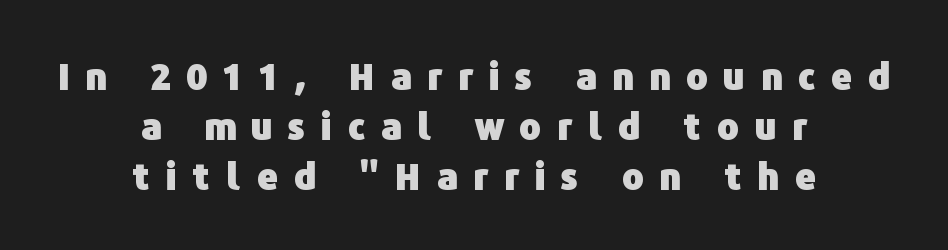
The image shows 36 px heavy sans-serif type, upright; set centered, normal line spacing (1.39x), unusually wide letter spacing (+0.44 em), not underlined; low stroke contrast and a medium x-height.
